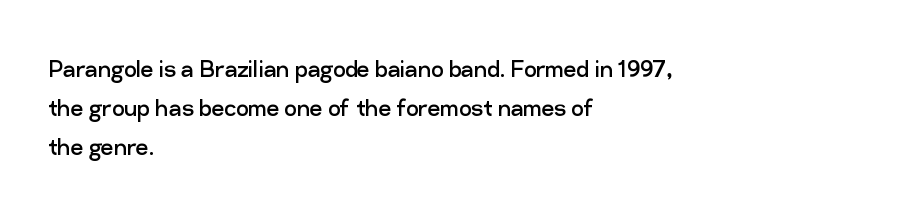
Q: Is the text bold? A: No.
Q: Is the text italic (slanted)? A: No, it is upright.
Q: Is the typeface a serif or a sans-serif typeface? A: Sans-serif.
Q: Is the text underlined? A: No.
Q: How is the paragraph aligned? A: Left-aligned.
Q: Is the spacing between letters normal or unusually wide? A: Normal.
Q: Is the spacing between lines tight, normal or loose? A: Normal.
Q: Width (condensed, normal, or wide)? A: Normal.
Q: Stroke contrast? A: Low.
Q: x-height? A: Medium.
Q: Monospaced? A: No.
